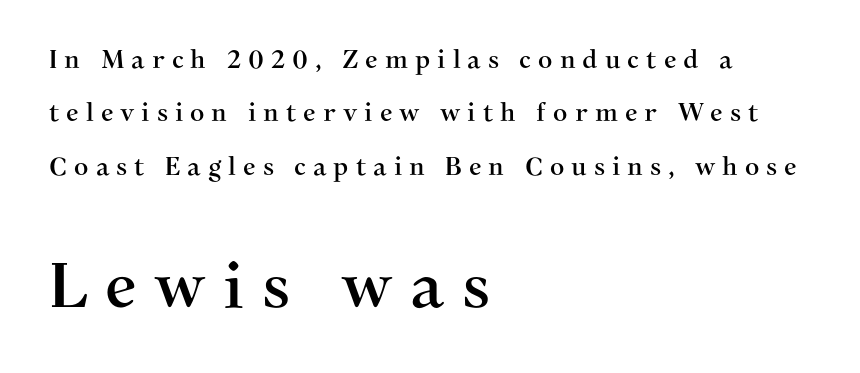
Yep, those are serifs on the letters. The text block is weighted toward the left margin, trailing off unevenly rightward. The face used here is proportionally spaced, like ordinary book or web type. Does the leading feel generous? Absolutely, it's lavish. Just letters on the line, the space beneath them empty. Caption: upper text group reduced, lower text group enlarged.
